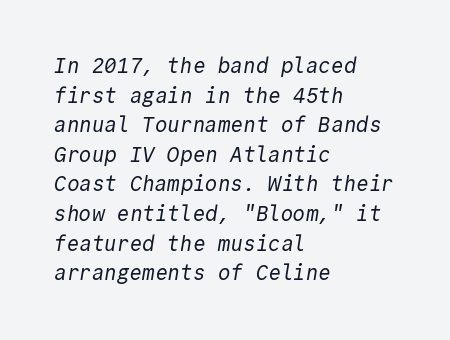
The image shows 21 px text type; set left-aligned, normal line spacing (1.41x), normal letter spacing, not underlined.
